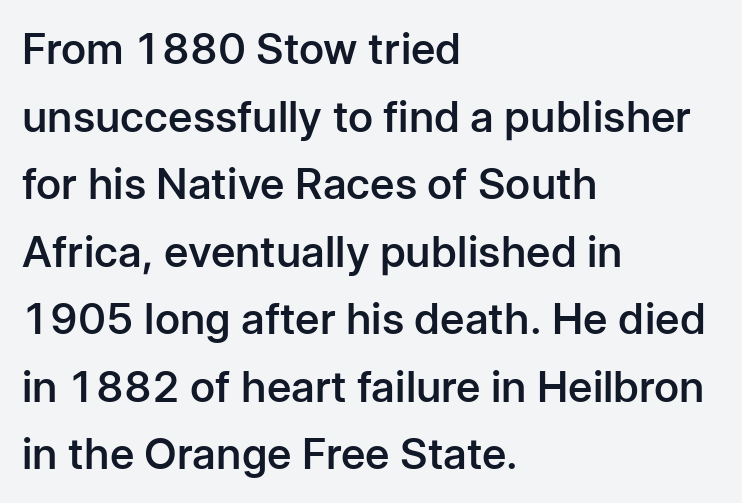
Q: Is the text bold? A: Semi-bold.
Q: Is the text italic (slanted)? A: No, it is upright.
Q: Is the typeface a serif or a sans-serif typeface? A: Sans-serif.
Q: Is the text underlined? A: No.
Q: How is the paragraph aligned? A: Left-aligned.
Q: Is the spacing between letters normal or unusually wide? A: Normal.
Q: Is the spacing between lines tight, normal or loose? A: Normal.
Q: Width (condensed, normal, or wide)? A: Normal.
Q: Stroke contrast? A: Low.
Q: x-height? A: Medium.
Q: Monospaced? A: No.
